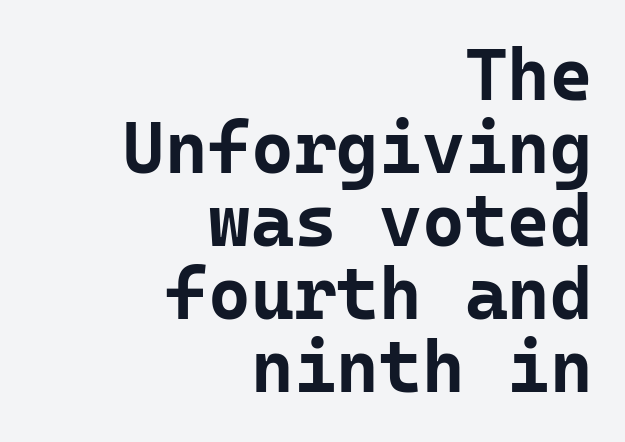
Q: Is the text bold? A: Yes.
Q: Is the text italic (slanted)? A: No, it is upright.
Q: Is the typeface a serif or a sans-serif typeface? A: Sans-serif.
Q: Is the text underlined? A: No.
Q: How is the paragraph aligned? A: Right-aligned.
Q: Is the spacing between letters normal or unusually wide? A: Normal.
Q: Is the spacing between lines tight, normal or loose? A: Tight.
Q: Width (condensed, normal, or wide)? A: Normal.
Q: Stroke contrast? A: Low.
Q: x-height? A: Medium.
Q: Monospaced? A: Yes.
